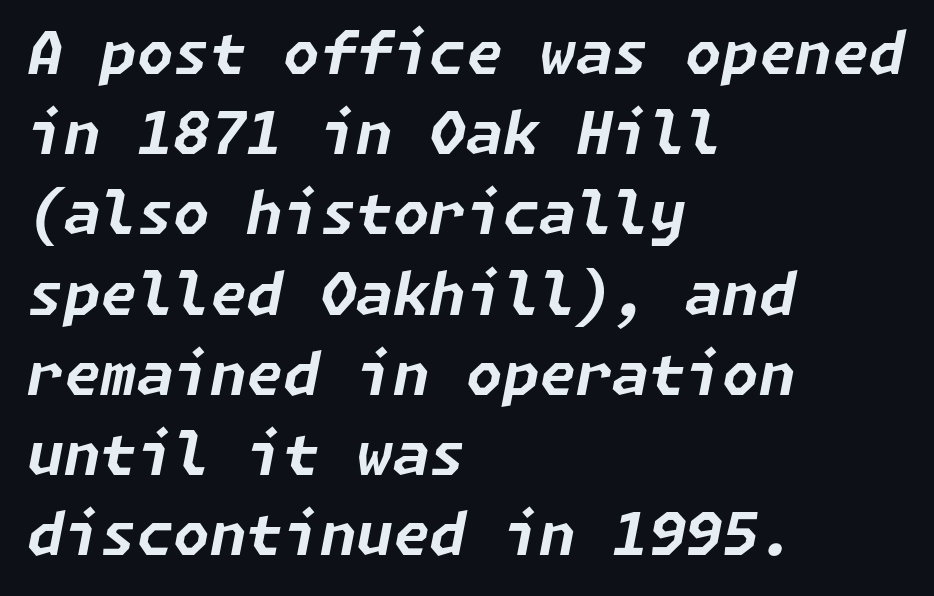
The sample has been set heavy, in full bold. The rendering uses a moderate line-height, typical for paragraphs. Visually the block forms a straight wall on the left and a jagged coastline on the right. Just letters on the line, the space beneath them empty. This sample uses an oblique cut, with every glyph tilted off the vertical. The letters sit at their default tracking, neither squeezed nor spread.
